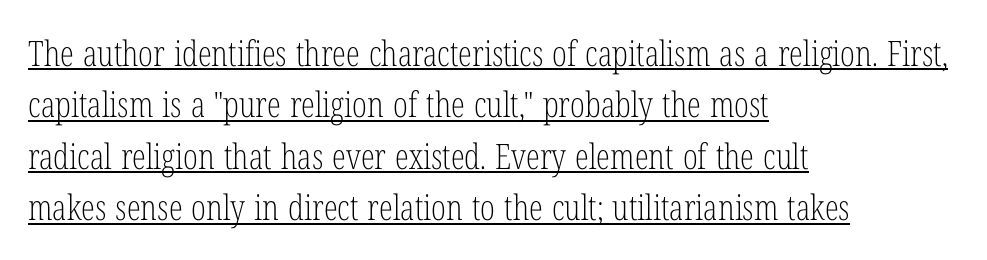
{"serif": "yes", "italic": "no", "bold": "no", "weight": "light", "width": "condensed", "stroke_contrast": "low", "x_height": "medium", "monospaced": "no", "underline": "yes", "align": "left", "line_spacing": "normal", "line_spacing_ratio": 1.47, "letter_spacing": "normal", "letter_spacing_em": 0.0, "glyph_px": 35}
